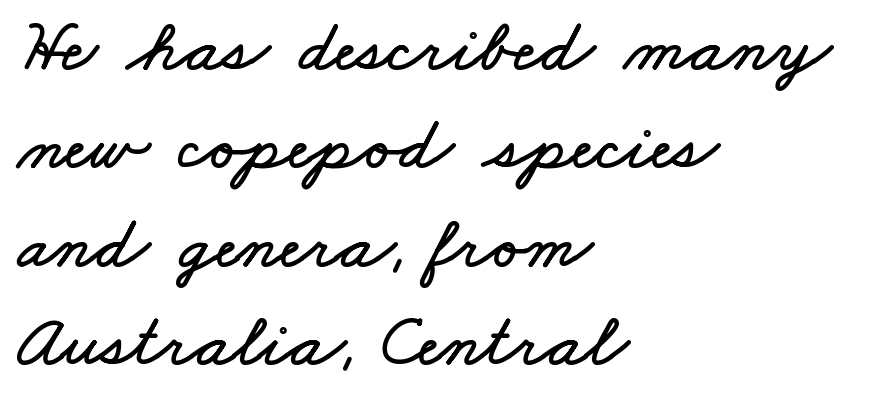
Q: Is the text underlined? A: No.
Q: How is the paragraph aligned? A: Left-aligned.
Q: Is the spacing between letters normal or unusually wide? A: Normal.
Q: Is the spacing between lines tight, normal or loose? A: Normal.
Q: Width (condensed, normal, or wide)? A: Wide.
Q: Stroke contrast? A: Low.
Q: x-height? A: Small.
Q: Monospaced? A: No.
